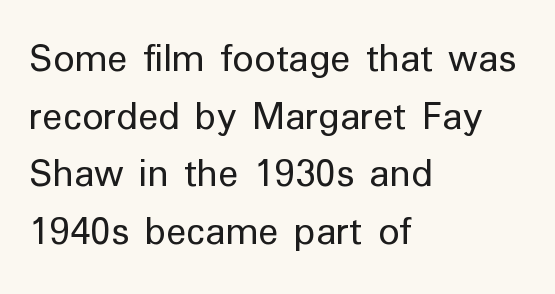
The image shows 42 px regular-weight sans-serif type, upright; set left-aligned, normal line spacing (1.37x), normal letter spacing, not underlined; low stroke contrast and a medium x-height.
